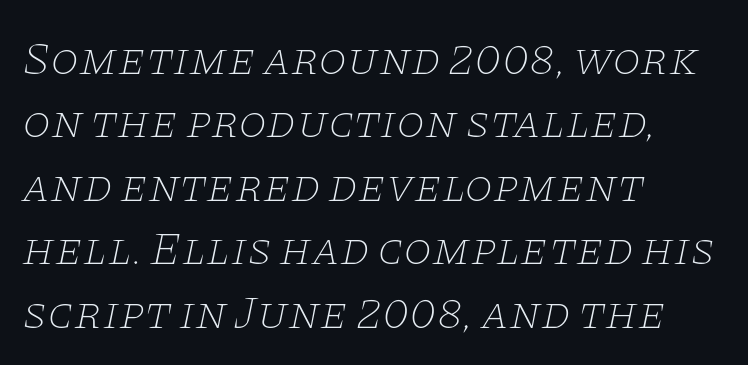
{"serif": "yes", "italic": "yes", "lean": "right", "slant_degrees": 11, "bold": "no", "weight": "thin", "width": "wide", "stroke_contrast": "low", "x_height": "large", "monospaced": "no", "underline": "no", "align": "left", "line_spacing": "normal", "line_spacing_ratio": 1.38, "letter_spacing": "normal", "letter_spacing_em": 0.0, "glyph_px": 46}
